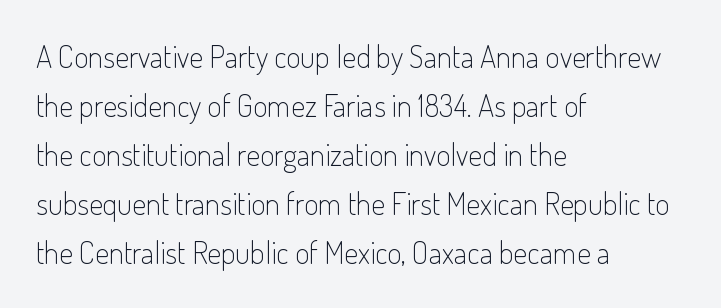
{"serif": "no", "italic": "no", "bold": "no", "weight": "light", "width": "condensed", "stroke_contrast": "low", "x_height": "small", "monospaced": "no", "underline": "no", "align": "left", "line_spacing": "normal", "line_spacing_ratio": 1.58, "letter_spacing": "normal", "letter_spacing_em": 0.0, "glyph_px": 31}
